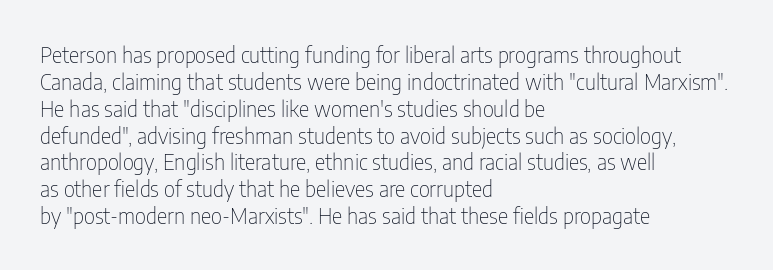
{"italic": "no", "bold": "no", "underline": "no", "align": "left", "line_spacing_ratio": 1.22, "letter_spacing": "normal", "letter_spacing_em": 0.0, "glyph_px": 22}
